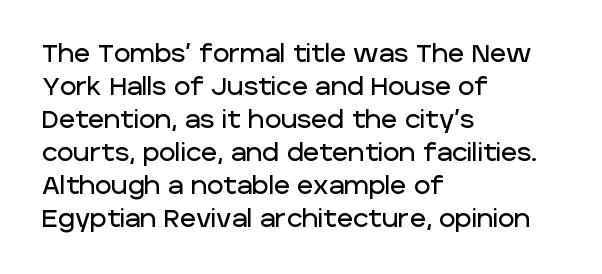
{"italic": "no", "underline": "no", "align": "left", "line_spacing": "normal", "line_spacing_ratio": 1.32, "letter_spacing": "normal", "letter_spacing_em": 0.0, "glyph_px": 25}
